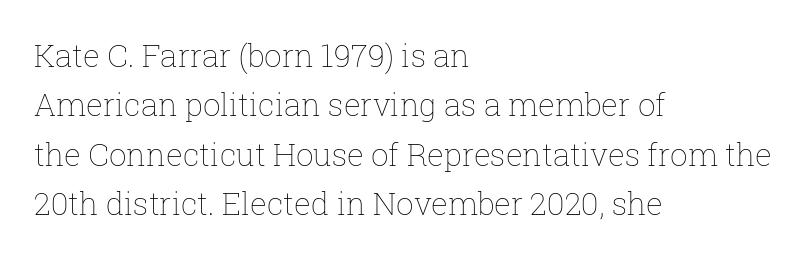
The image shows 31 px thin type, upright; set left-aligned, normal line spacing (1.59x), normal letter spacing, not underlined; low stroke contrast and a medium x-height.
